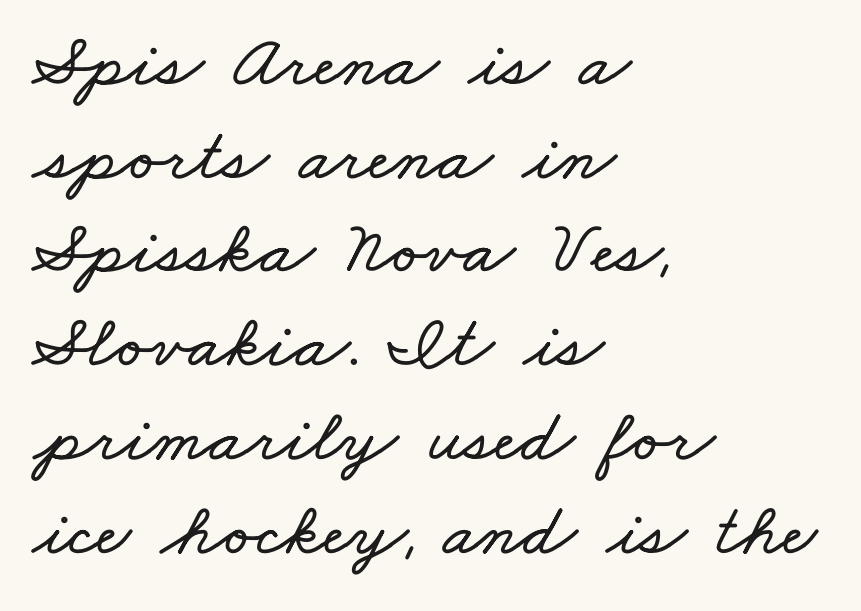
Q: Is the text underlined? A: No.
Q: How is the paragraph aligned? A: Left-aligned.
Q: Is the spacing between letters normal or unusually wide? A: Normal.
Q: Is the spacing between lines tight, normal or loose? A: Normal.
Q: Width (condensed, normal, or wide)? A: Wide.
Q: Stroke contrast? A: Low.
Q: x-height? A: Small.
Q: Monospaced? A: No.
